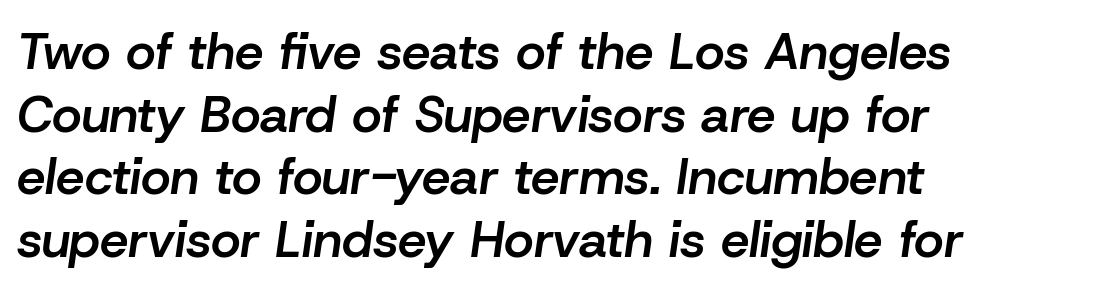
The image shows 51 px semibold type, italic (leaning right); set left-aligned, line spacing 1.23x, normal letter spacing, not underlined; low stroke contrast and a medium x-height.
